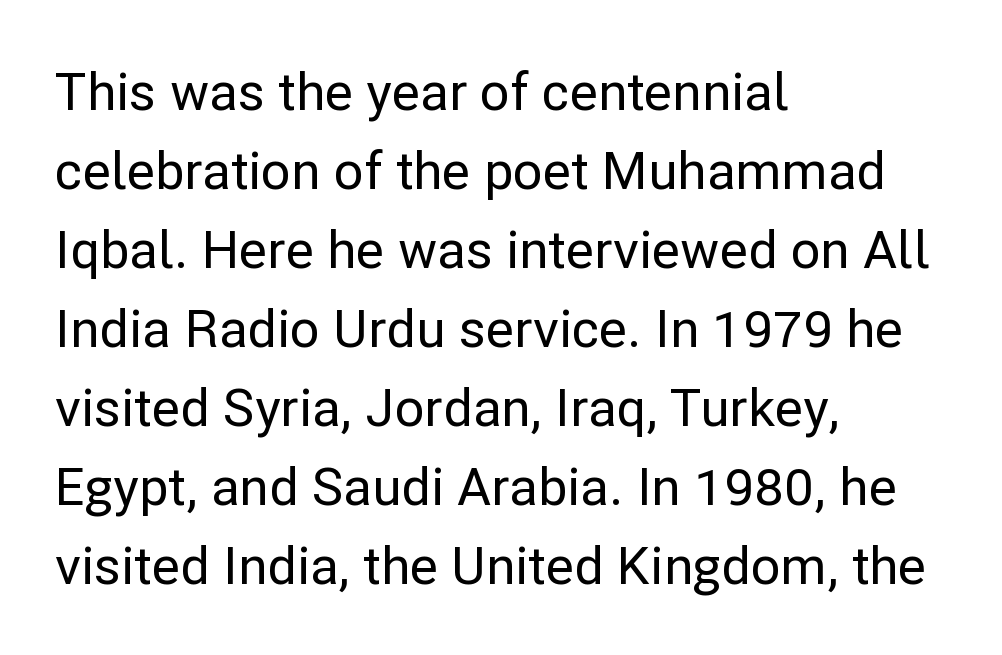
{"serif": "no", "italic": "no", "width": "normal", "stroke_contrast": "low", "x_height": "medium", "monospaced": "no", "underline": "no", "align": "left", "line_spacing": "normal", "line_spacing_ratio": 1.52, "letter_spacing": "normal", "letter_spacing_em": 0.0, "glyph_px": 52}
